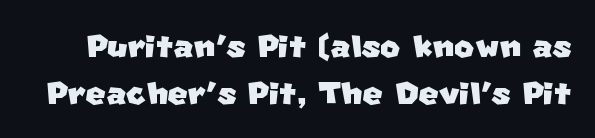
Q: Is the typeface a serif or a sans-serif typeface? A: Sans-serif.
Q: Is the text underlined? A: No.
Q: Is the spacing between letters normal or unusually wide? A: Normal.
Q: Is the spacing between lines tight, normal or loose? A: Tight.
Q: Width (condensed, normal, or wide)? A: Normal.
Q: Stroke contrast? A: Low.
Q: x-height? A: Large.
Q: Monospaced? A: No.
